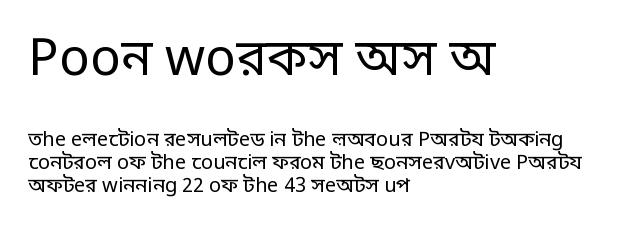
What kind of face is this? One without serifs — a sans. These lines are rendered in a variable-pitch font. One glance says dense: line gaps are narrower than usual. No heavy texture on the line: the type isn't bold. Whoever set this made the first block the dominant, larger element. Each line starts at the same left margin while the right side varies.
